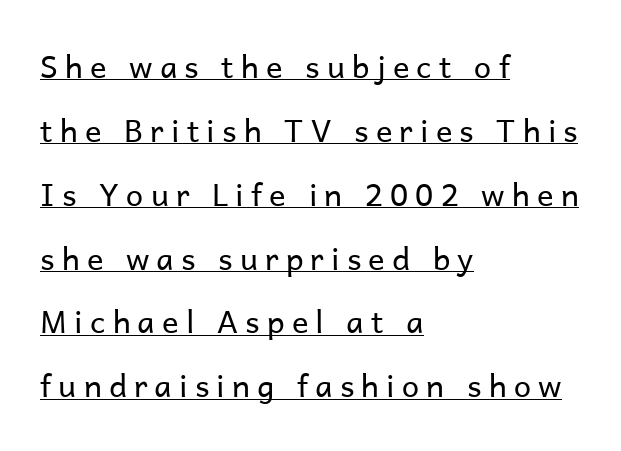
All the whitespace from short lines collects on the right. Loosely led — the rows are spread out. The passage shown is underscored from start to finish. Unbolded letterforms with no extra heft.
